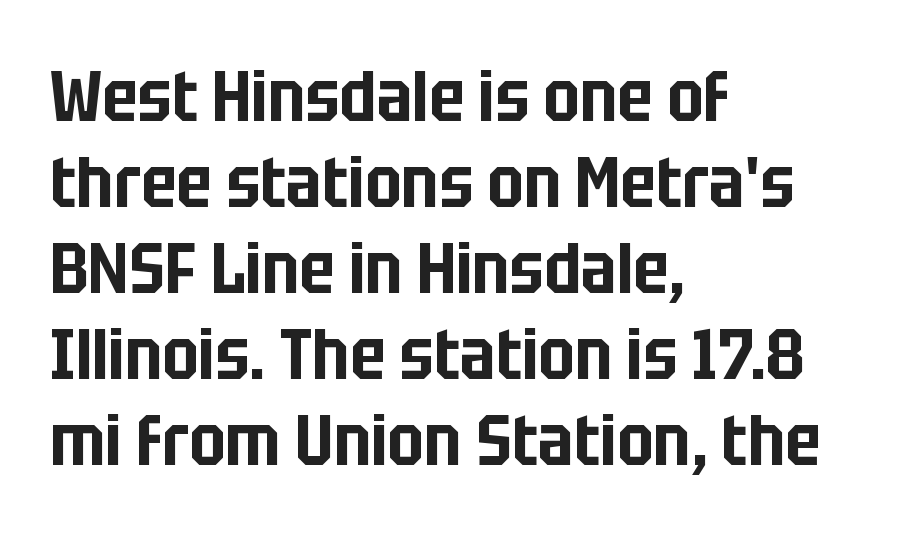
{"serif": "no", "italic": "no", "width": "condensed", "stroke_contrast": "low", "x_height": "large", "monospaced": "no", "underline": "no", "align": "left", "line_spacing_ratio": 1.21, "letter_spacing": "normal", "letter_spacing_em": 0.0, "glyph_px": 71}
